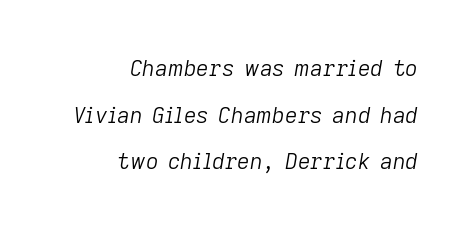
The rendering anchors every line to the right-hand side. Looking at the ascenders, they clearly lean. Descenders hang freely into open space. The characters are drawn with everyday or finer stroke widths.
